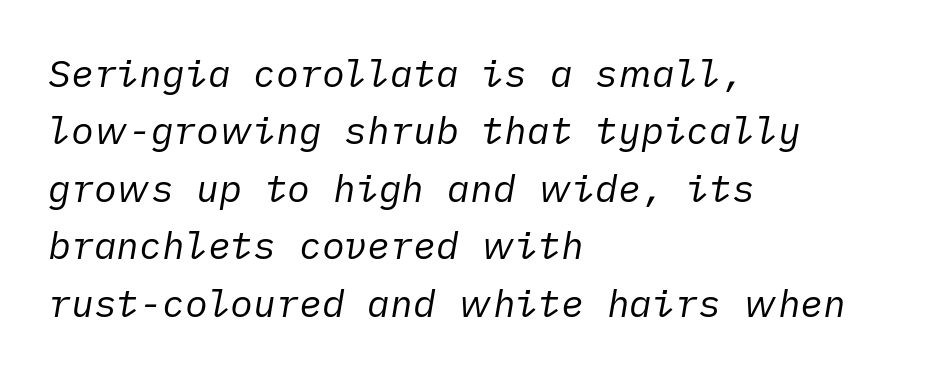
The font's italic variant was chosen for this text. Where is the straight margin? On the left. These lines sit exactly where default settings would place them. Tracking here is standard; glyphs follow each other at the usual distance. Letters have the restrained weight of plain body copy at most. Anything drawn beneath the words? Only blank space.
